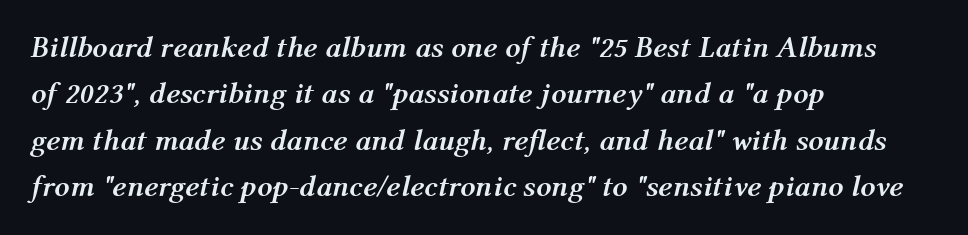
Do the characters align in a grid? No, the font is proportional. The axis of the letterforms is tilted away from vertical. Is there much room between lines? A standard amount, neither cramped nor airy. This is heavy type, rendered in bold. Horizontally, the lines are justified to the leading edge only. A bare baseline throughout the passage.
